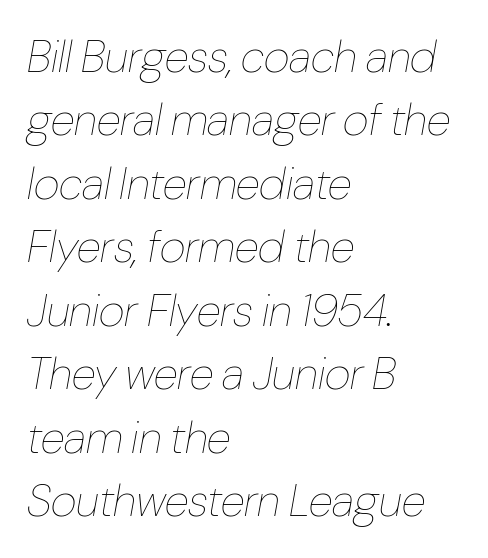
The image shows 45 px thin, condensed type, italic (leaning right); set left-aligned, normal line spacing (1.41x), normal letter spacing, not underlined; low stroke contrast and a medium x-height.
